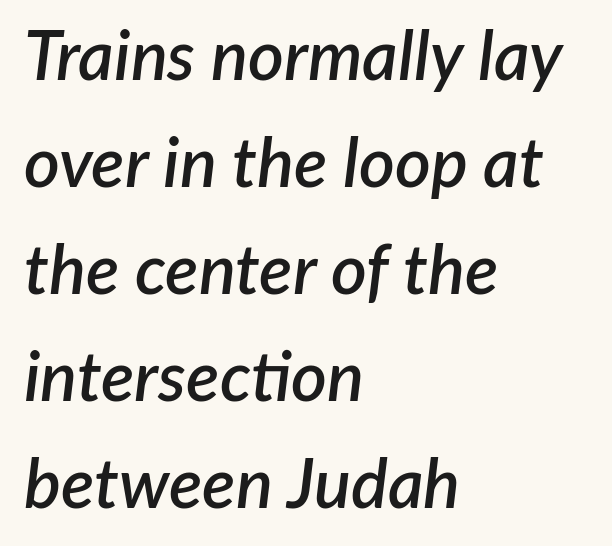
{"italic": "yes", "lean": "right", "slant_degrees": 7, "bold": "semi", "weight": "semibold", "width": "normal", "stroke_contrast": "low", "x_height": "medium", "monospaced": "no", "underline": "no", "align": "left", "line_spacing": "normal", "line_spacing_ratio": 1.55, "letter_spacing": "normal", "letter_spacing_em": 0.0, "glyph_px": 69}
